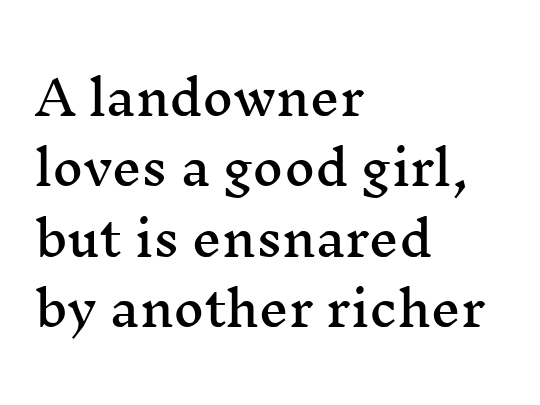
Q: Is the text italic (slanted)? A: No, it is upright.
Q: Is the typeface a serif or a sans-serif typeface? A: Serif.
Q: Is the text underlined? A: No.
Q: How is the paragraph aligned? A: Left-aligned.
Q: Is the spacing between letters normal or unusually wide? A: Normal.
Q: Is the spacing between lines tight, normal or loose? A: Normal.
Q: Width (condensed, normal, or wide)? A: Wide.
Q: Stroke contrast? A: Medium.
Q: x-height? A: Medium.
Q: Monospaced? A: No.
